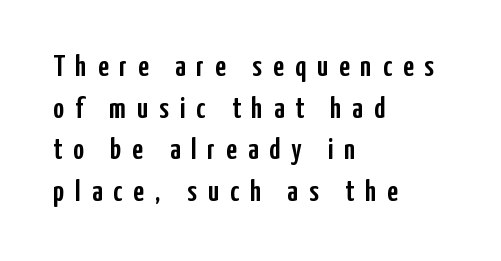
Q: Is the text italic (slanted)? A: No, it is upright.
Q: Is the typeface a serif or a sans-serif typeface? A: Sans-serif.
Q: Is the text underlined? A: No.
Q: How is the paragraph aligned? A: Left-aligned.
Q: Is the spacing between letters normal or unusually wide? A: Unusually wide.
Q: Is the spacing between lines tight, normal or loose? A: Normal.
Q: Width (condensed, normal, or wide)? A: Condensed.
Q: Stroke contrast? A: Low.
Q: x-height? A: Medium.
Q: Monospaced? A: No.
